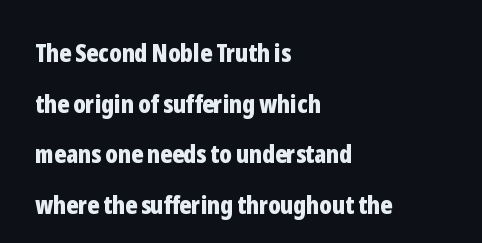
{"italic": "no", "bold": "yes", "underline": "no", "align": "left", "line_spacing": "loose", "line_spacing_ratio": 2.03, "letter_spacing": "normal", "letter_spacing_em": 0.0, "glyph_px": 25}
